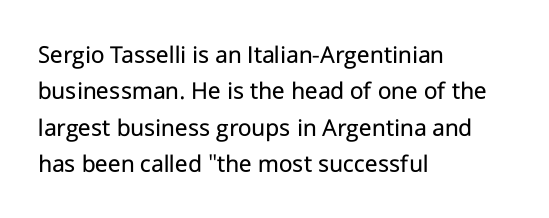
The image shows 26 px text type, upright; set left-aligned, normal line spacing (1.4x), normal letter spacing, not underlined.
